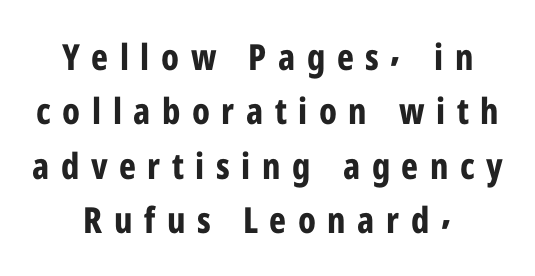
Underline: absent. Examine the stroke ends and you'll find no serifs. It's the straight-up-and-down kind of type. Is this a fixed-width face? No — the glyphs have proportional, varying widths. This is heavy type, rendered in bold. Is there much room between lines? A standard amount, neither cramped nor airy.
